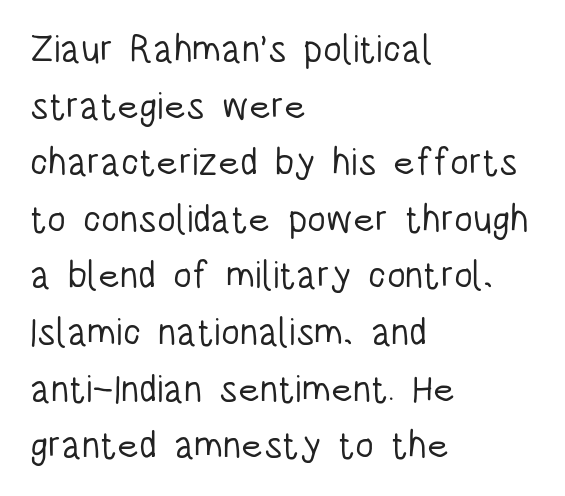
{"serif": "no", "italic": "no", "bold": "no", "weight": "light", "width": "condensed", "stroke_contrast": "low", "x_height": "large", "monospaced": "no", "underline": "no", "align": "left", "line_spacing": "normal", "line_spacing_ratio": 1.49, "letter_spacing": "normal", "letter_spacing_em": 0.0, "glyph_px": 38}
